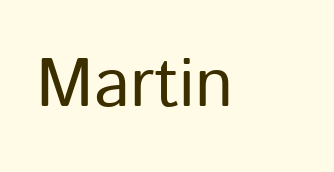
Q: Is the text bold? A: No.
Q: Is the text italic (slanted)? A: No, it is upright.
Q: Is the typeface a serif or a sans-serif typeface? A: Sans-serif.
Q: Is the text underlined? A: No.
Q: Is the spacing between letters normal or unusually wide? A: Normal.
Q: Width (condensed, normal, or wide)? A: Normal.
Q: Stroke contrast? A: Low.
Q: x-height? A: Medium.
Q: Monospaced? A: No.
